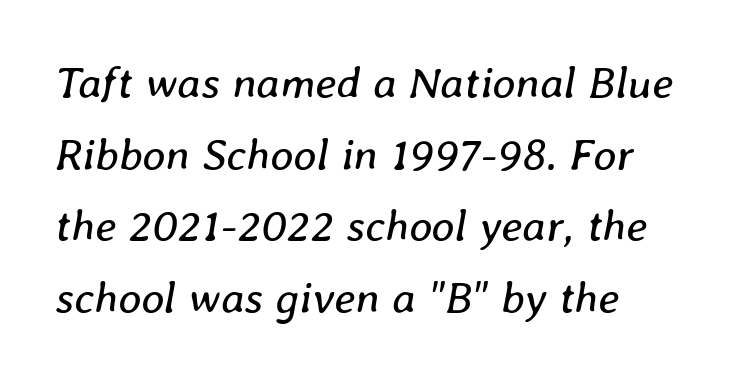
Q: Is the text bold? A: No.
Q: Is the text italic (slanted)? A: Yes, it leans right by about 8 degrees.
Q: Is the text underlined? A: No.
Q: Is the spacing between letters normal or unusually wide? A: Normal.
Q: Is the spacing between lines tight, normal or loose? A: Normal.
Q: Width (condensed, normal, or wide)? A: Normal.
Q: Stroke contrast? A: Low.
Q: x-height? A: Medium.
Q: Monospaced? A: No.
